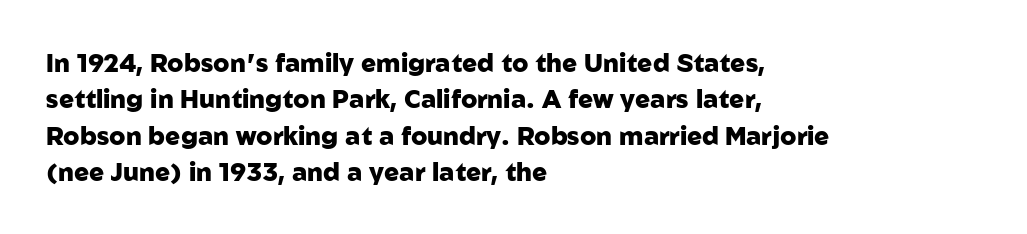
Q: Is the text bold? A: Yes.
Q: Is the text italic (slanted)? A: No, it is upright.
Q: Is the text underlined? A: No.
Q: How is the paragraph aligned? A: Left-aligned.
Q: Is the spacing between letters normal or unusually wide? A: Normal.
Q: Is the spacing between lines tight, normal or loose? A: Normal.
